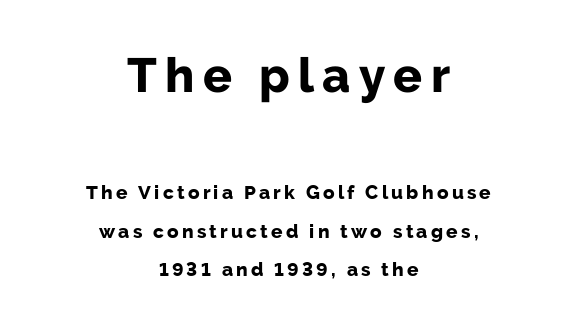
Which chunk is bigger? The first one — the top block dwarfs the bottom. Quick note: not italic, upright. To sum up the face: it is a sans, with no serifs. Varying glyph widths throughout — classic text-font behaviour.
